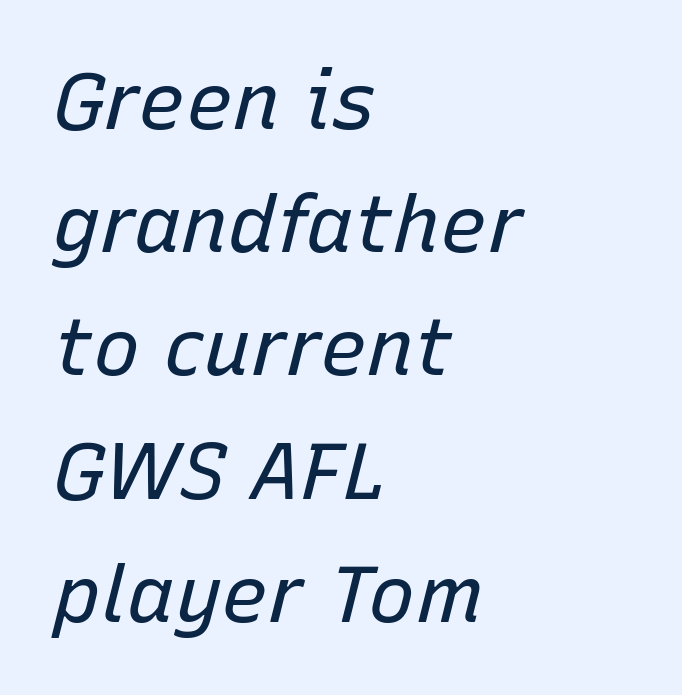
The image shows 79 px regular-weight type, italic (leaning right); set left-aligned, normal line spacing (1.56x), normal letter spacing, not underlined; low stroke contrast and a medium x-height.
